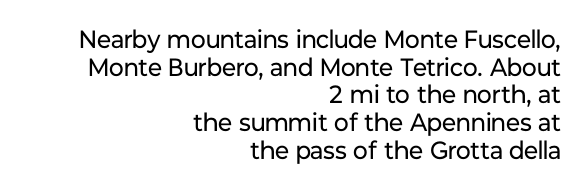
Q: Is the text bold? A: No.
Q: Is the text italic (slanted)? A: No, it is upright.
Q: Is the text underlined? A: No.
Q: How is the paragraph aligned? A: Right-aligned.
Q: Is the spacing between letters normal or unusually wide? A: Normal.
Q: Is the spacing between lines tight, normal or loose? A: Tight.
